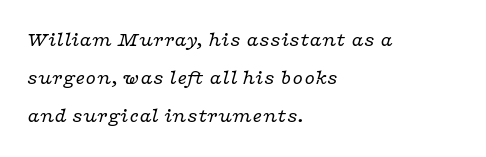
The image shows 21 px text type, italic (leaning right); set left-aligned, line spacing 1.82x, normal letter spacing, not underlined.
